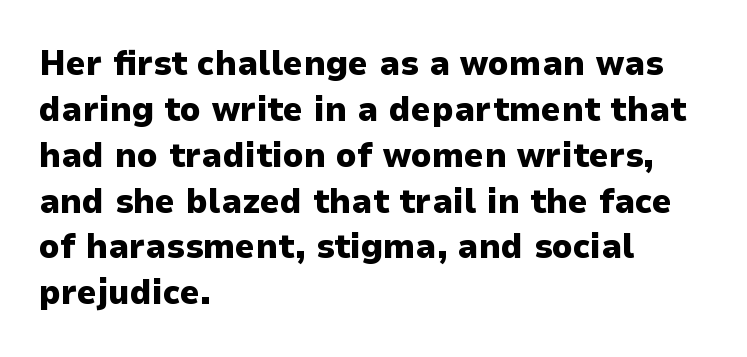
A typesetter would call this proportional, since set widths differ per character. Just letters on the line, the space beneath them empty. This is sans-serif lettering, the kind often seen on screens and signage. Line beginnings align vertically; line endings do not.
